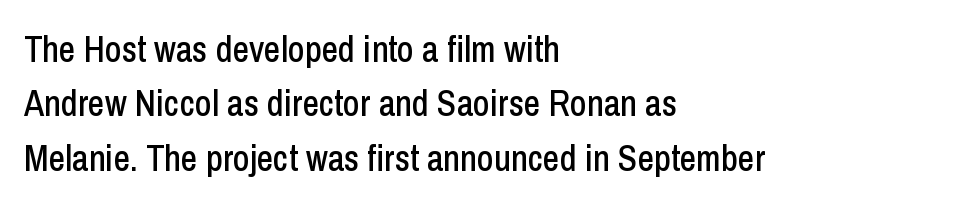
Q: Is the text italic (slanted)? A: No, it is upright.
Q: Is the typeface a serif or a sans-serif typeface? A: Sans-serif.
Q: Is the text underlined? A: No.
Q: How is the paragraph aligned? A: Left-aligned.
Q: Is the spacing between letters normal or unusually wide? A: Normal.
Q: Is the spacing between lines tight, normal or loose? A: Normal.
Q: Width (condensed, normal, or wide)? A: Condensed.
Q: Stroke contrast? A: Low.
Q: x-height? A: Medium.
Q: Monospaced? A: No.
